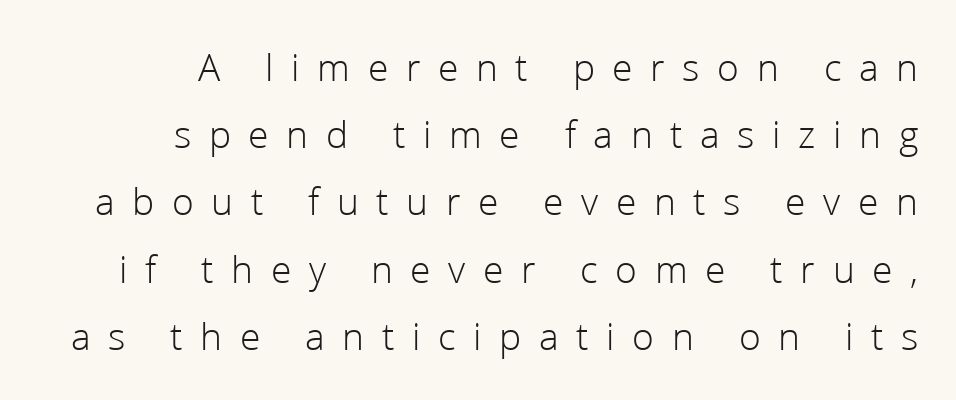
The letterforms stand isolated, each surrounded by extra space. Underline: absent. The letters stand straight up with perfectly vertical stems. Varying glyph widths throughout — classic text-font behaviour. A sans-serif font was chosen for this passage.
